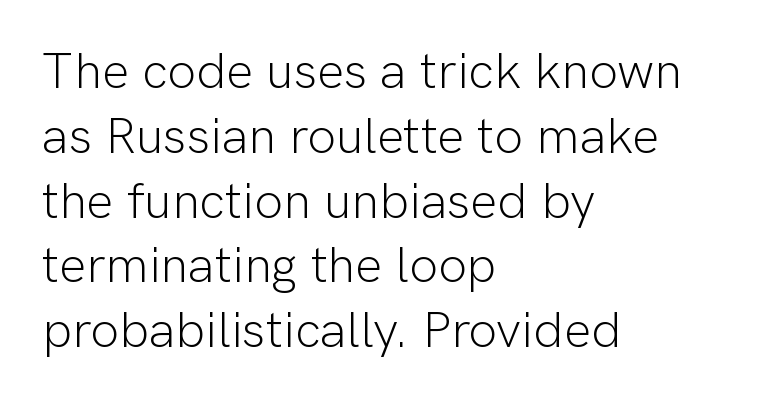
Q: Is the text bold? A: No.
Q: Is the text italic (slanted)? A: No, it is upright.
Q: Is the typeface a serif or a sans-serif typeface? A: Sans-serif.
Q: Is the text underlined? A: No.
Q: How is the paragraph aligned? A: Left-aligned.
Q: Is the spacing between letters normal or unusually wide? A: Normal.
Q: Is the spacing between lines tight, normal or loose? A: Normal.
Q: Width (condensed, normal, or wide)? A: Normal.
Q: Stroke contrast? A: Low.
Q: x-height? A: Medium.
Q: Monospaced? A: No.
